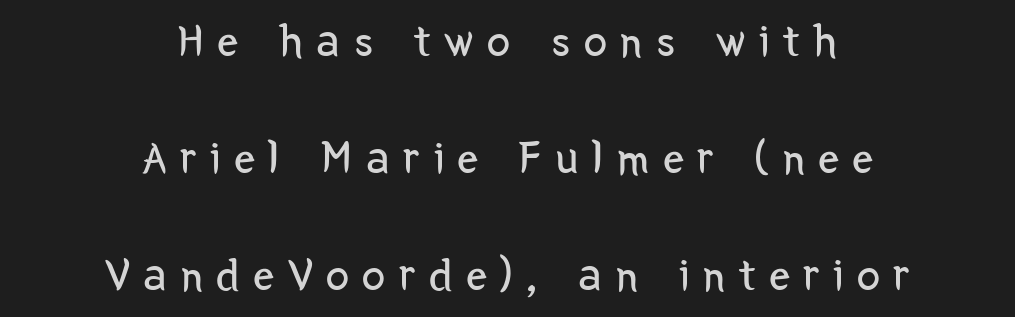
{"serif": "no", "italic": "no", "bold": "no", "weight": "regular", "width": "condensed", "stroke_contrast": "low", "x_height": "medium", "monospaced": "no", "underline": "no", "align": "center", "line_spacing": "loose", "line_spacing_ratio": 2.49, "letter_spacing": "wide", "letter_spacing_em": 0.29, "glyph_px": 47}
